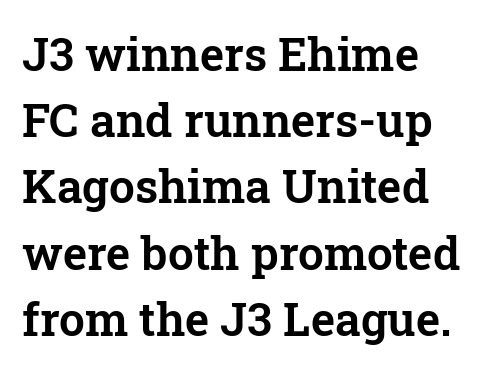
Q: Is the text italic (slanted)? A: No, it is upright.
Q: Is the typeface a serif or a sans-serif typeface? A: Serif.
Q: Is the text underlined? A: No.
Q: How is the paragraph aligned? A: Left-aligned.
Q: Is the spacing between letters normal or unusually wide? A: Normal.
Q: Is the spacing between lines tight, normal or loose? A: Normal.
Q: Width (condensed, normal, or wide)? A: Normal.
Q: Stroke contrast? A: Low.
Q: x-height? A: Medium.
Q: Monospaced? A: No.
